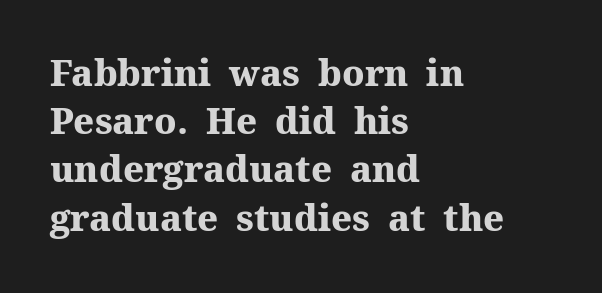
Q: Is the text bold? A: Yes.
Q: Is the text italic (slanted)? A: No, it is upright.
Q: Is the typeface a serif or a sans-serif typeface? A: Serif.
Q: Is the text underlined? A: No.
Q: How is the paragraph aligned? A: Left-aligned.
Q: Is the spacing between letters normal or unusually wide? A: Normal.
Q: Is the spacing between lines tight, normal or loose? A: Normal.
Q: Width (condensed, normal, or wide)? A: Normal.
Q: Stroke contrast? A: Medium.
Q: x-height? A: Medium.
Q: Monospaced? A: No.
